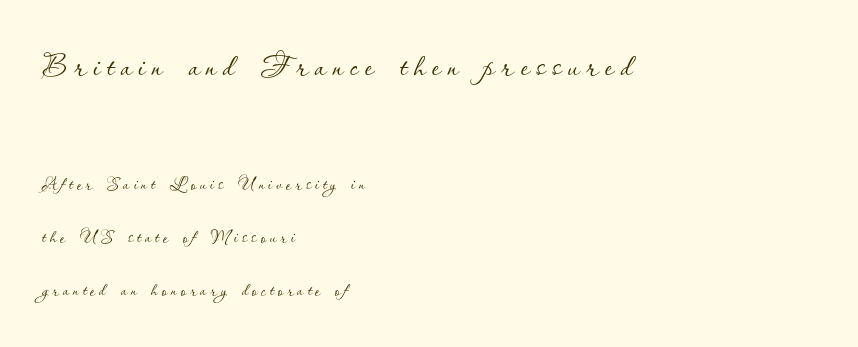
Q: Is the text bold? A: No.
Q: Is the text italic (slanted)? A: Yes.
Q: Is the text underlined? A: No.
Q: How is the paragraph aligned? A: Left-aligned.
Q: Is the spacing between lines tight, normal or loose? A: Loose.
Q: Which block of text is set in a larger size, the first (top) or the second (bottom)? A: The first (top) one.
Q: Width (condensed, normal, or wide)? A: Normal.
Q: Stroke contrast? A: Low.
Q: x-height? A: Small.
Q: Monospaced? A: No.
